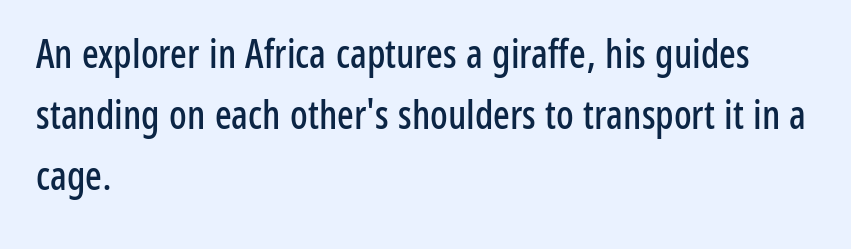
Q: Is the text italic (slanted)? A: No, it is upright.
Q: Is the typeface a serif or a sans-serif typeface? A: Sans-serif.
Q: Is the text underlined? A: No.
Q: How is the paragraph aligned? A: Left-aligned.
Q: Is the spacing between letters normal or unusually wide? A: Normal.
Q: Is the spacing between lines tight, normal or loose? A: Normal.
Q: Width (condensed, normal, or wide)? A: Condensed.
Q: Stroke contrast? A: Low.
Q: x-height? A: Medium.
Q: Monospaced? A: No.
